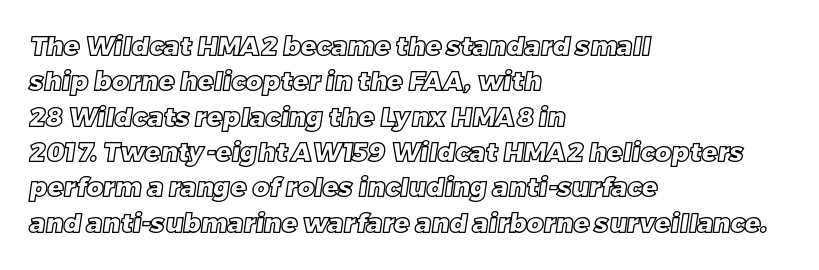
The image shows 26 px text type; set left-aligned, normal line spacing (1.36x), normal letter spacing, not underlined.
